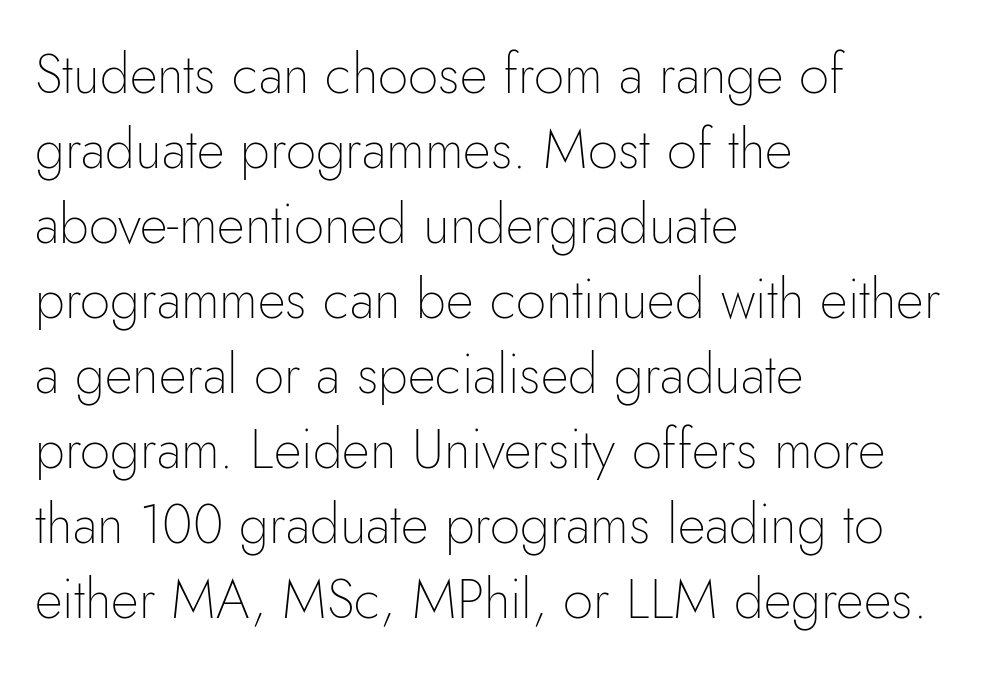
This block has exactly the height ordinary leading produces. There is no visible air inserted between adjacent glyphs. Compared with a typical body face, this is equally light or lighter still. Nope, not italic — everything's standing straight. Serifs: no, the terminals of the letterforms are clean.
